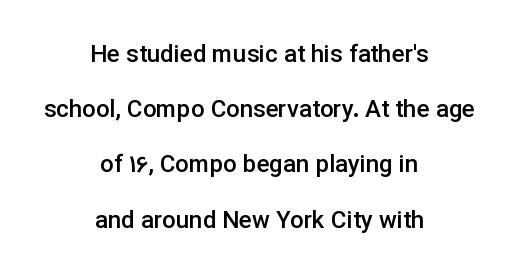
Q: Is the text bold? A: Semi-bold.
Q: Is the text italic (slanted)? A: No, it is upright.
Q: Is the text underlined? A: No.
Q: How is the paragraph aligned? A: Centered.
Q: Is the spacing between letters normal or unusually wide? A: Normal.
Q: Is the spacing between lines tight, normal or loose? A: Loose.
